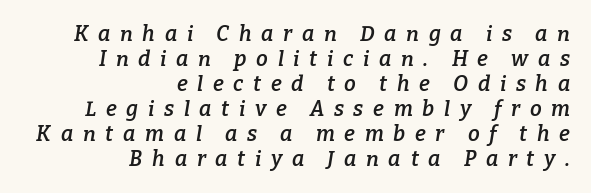
Q: Is the text bold? A: Semi-bold.
Q: Is the text italic (slanted)? A: Yes, it leans right by about 9 degrees.
Q: Is the text underlined? A: No.
Q: How is the paragraph aligned? A: Right-aligned.
Q: Is the spacing between letters normal or unusually wide? A: Unusually wide.
